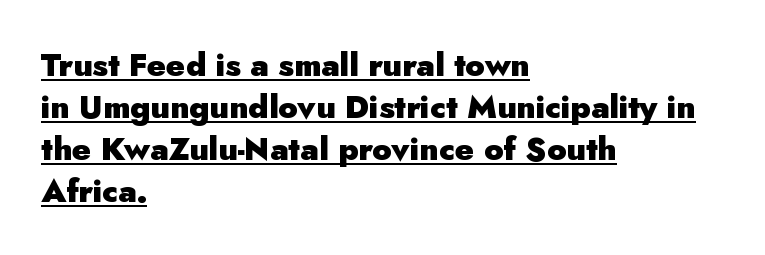
Students, observe the line beneath the letters — that is underlining. The lettering holds an erect, upright posture throughout. What stands out about the letter spacing? Nothing — it is the standard amount. If you drew a ruler down the left edge, every line would touch it. Whoever set this chose a conventional vertical rhythm.
